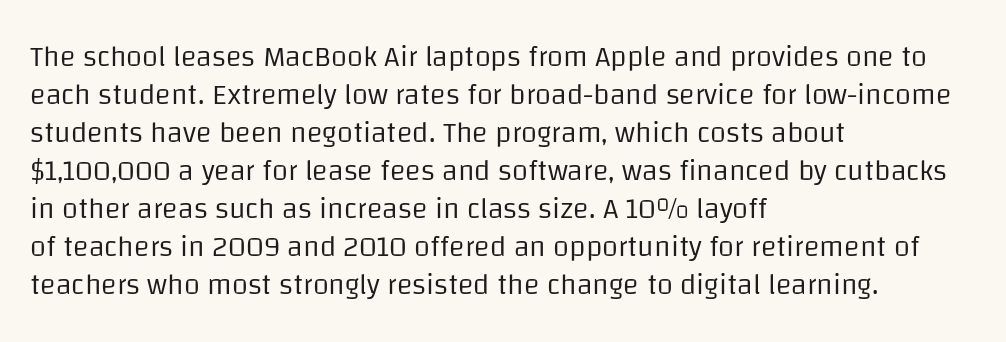
The image shows 29 px regular-weight sans-serif type, upright; set left-aligned, normal line spacing (1.31x), normal letter spacing, not underlined; low stroke contrast and a large x-height.
